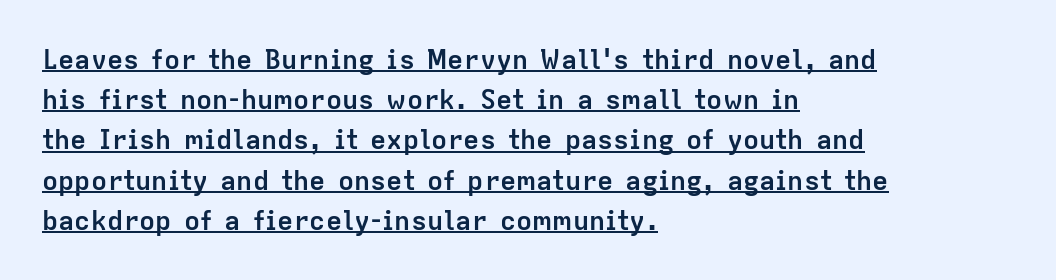
The image shows 27 px bold type, upright; set left-aligned, normal line spacing (1.49x), normal letter spacing, underlined.
